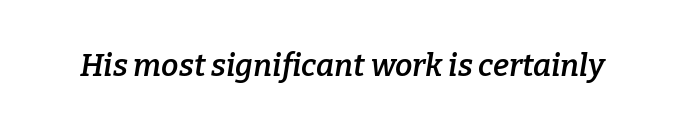
Just letters on the line, the space beneath them empty. These lines are composed in type with serifs. Proportional: the letters do not fall into vertical columns. Observe the ordinary spacing: letters are neighbours, not strangers. When letters slant like this, we call the style italic. On the weight axis this lands at semibold, roughly 600.
